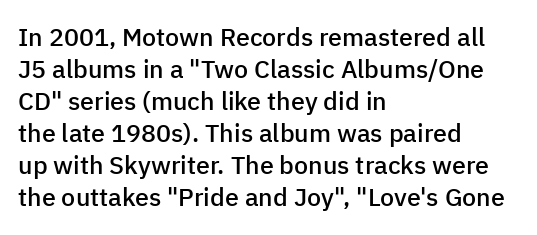
{"italic": "no", "bold": "semi", "underline": "no", "align": "left", "line_spacing": "normal", "line_spacing_ratio": 1.28, "letter_spacing": "normal", "letter_spacing_em": 0.0, "glyph_px": 25}
